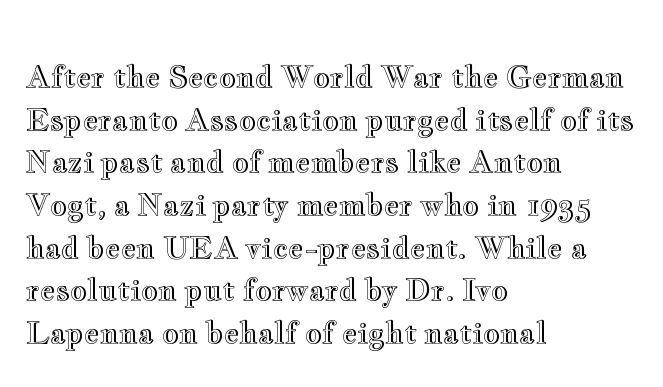
Q: Is the text italic (slanted)? A: No, it is upright.
Q: Is the text underlined? A: No.
Q: How is the paragraph aligned? A: Left-aligned.
Q: Is the spacing between letters normal or unusually wide? A: Normal.
Q: Is the spacing between lines tight, normal or loose? A: Normal.
Q: Width (condensed, normal, or wide)? A: Wide.
Q: x-height? A: Small.
Q: Monospaced? A: No.
